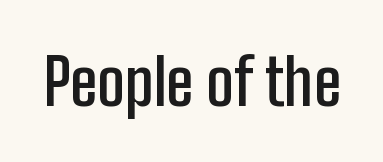
The image shows 64 px semibold, condensed sans-serif type, upright; set normal letter spacing, not underlined; low stroke contrast and a medium x-height.
